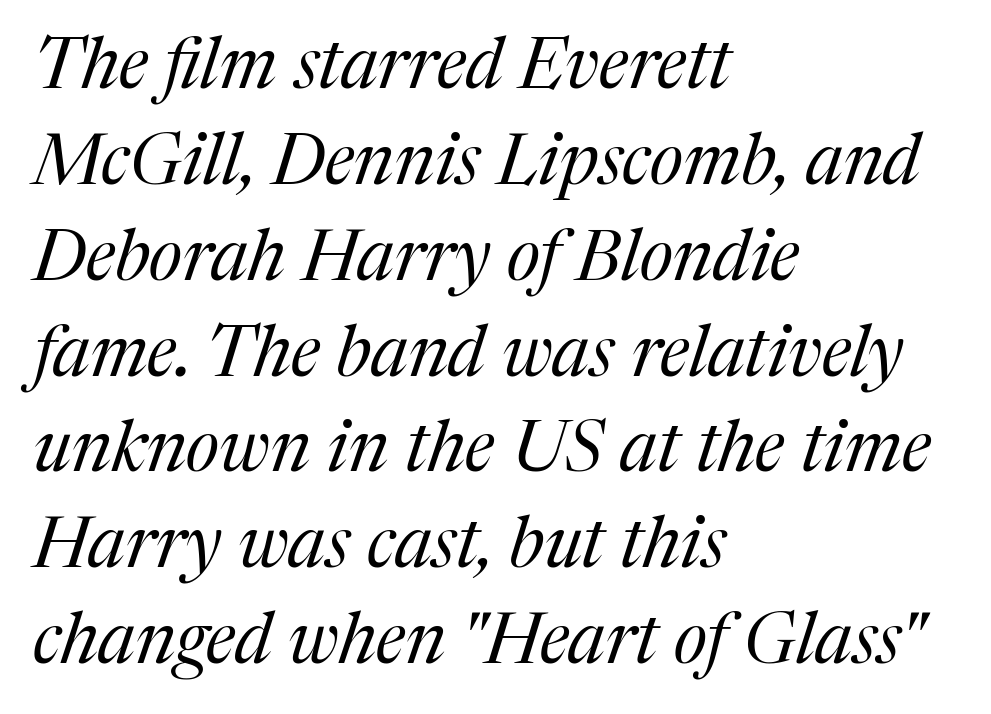
Q: Is the text bold? A: No.
Q: Is the text italic (slanted)? A: Yes, it leans right by about 17 degrees.
Q: Is the typeface a serif or a sans-serif typeface? A: Serif.
Q: Is the text underlined? A: No.
Q: How is the paragraph aligned? A: Left-aligned.
Q: Is the spacing between letters normal or unusually wide? A: Normal.
Q: Is the spacing between lines tight, normal or loose? A: Normal.
Q: Width (condensed, normal, or wide)? A: Normal.
Q: Stroke contrast? A: Medium.
Q: x-height? A: Medium.
Q: Monospaced? A: No.
